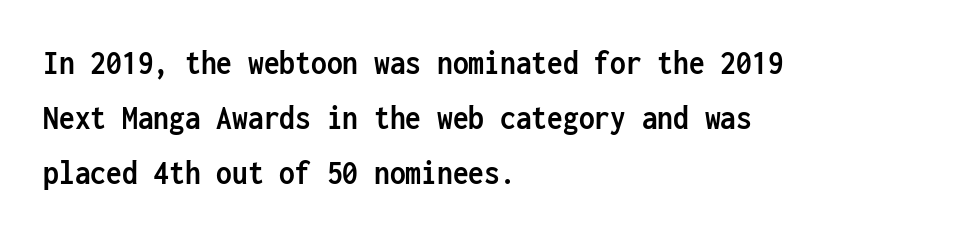
There is no visible air inserted between adjacent glyphs. This sample is left-justified, so line endings fall wherever the words run out. Serif or sans? Sans — the stroke terminals are bare. Check the space under the baseline: it is left empty.
